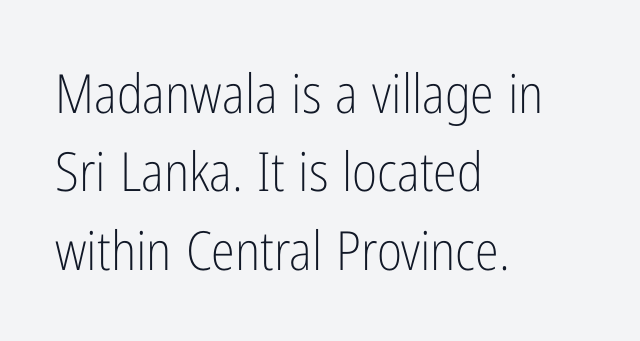
The image shows 54 px light, condensed sans-serif type, upright; set left-aligned, normal line spacing (1.45x), normal letter spacing, not underlined; low stroke contrast and a medium x-height.
